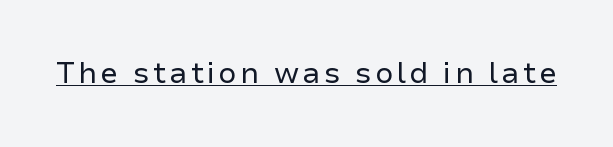
The type sits square on the baseline with zero lean. The face used here is proportionally spaced, like ordinary book or web type. The words here are underlined. The letterforms sit at book weight or below. Examine the stroke ends and you'll find no serifs.
